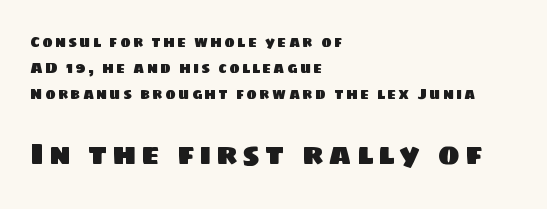
Short and long lines alike share a common starting point at left. The strip under each line holds only bare page. The lower block of text is set noticeably larger than the block above it. You could not count columns in this text — the font is proportionally spaced.
